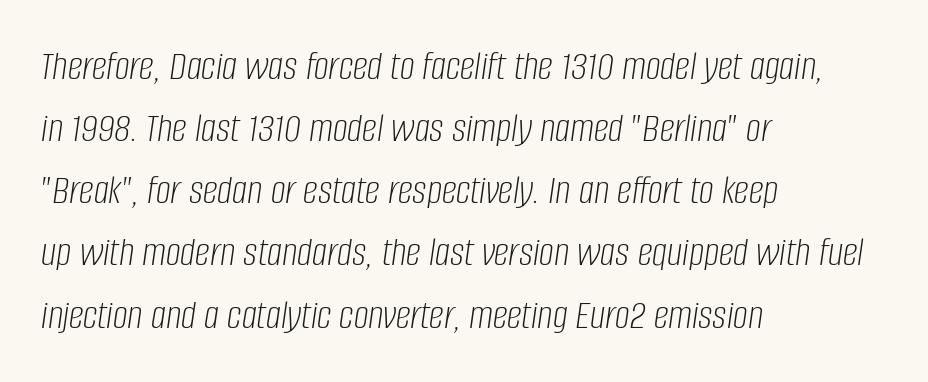
A typesetter would call this proportional, since set widths differ per character. The specimen omits any rule beneath the text block's lines. Line starts are locked; line ends wander. If you drew a line through each stem, it would be angled. There is no visible air inserted between adjacent glyphs.
